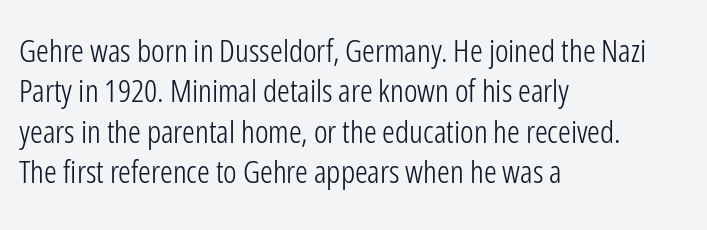
Alignment: flush left. Check the space under the baseline: it is left empty. Evenly set lines give the paragraph a standard silhouette. Look at the tracking — it's just the regular setting, nothing added.
